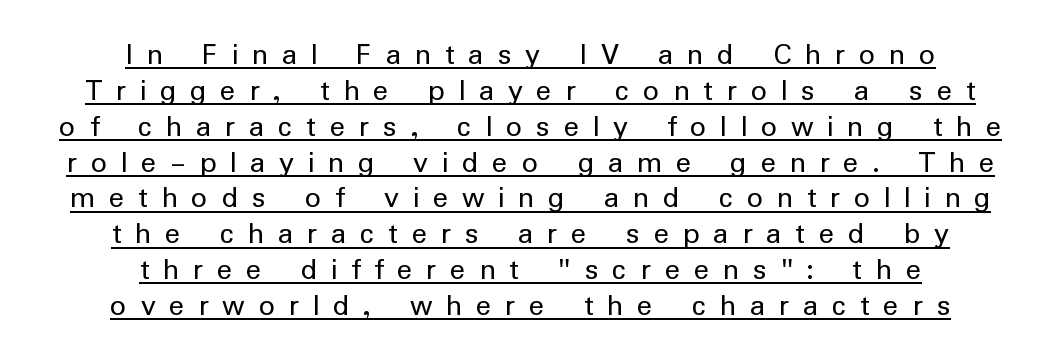
{"serif": "no", "italic": "no", "bold": "no", "weight": "regular", "width": "normal", "stroke_contrast": "low", "x_height": "medium", "monospaced": "no", "underline": "yes", "align": "center", "line_spacing": "tight", "line_spacing_ratio": 1.12, "letter_spacing": "wide", "letter_spacing_em": 0.43, "glyph_px": 32}
